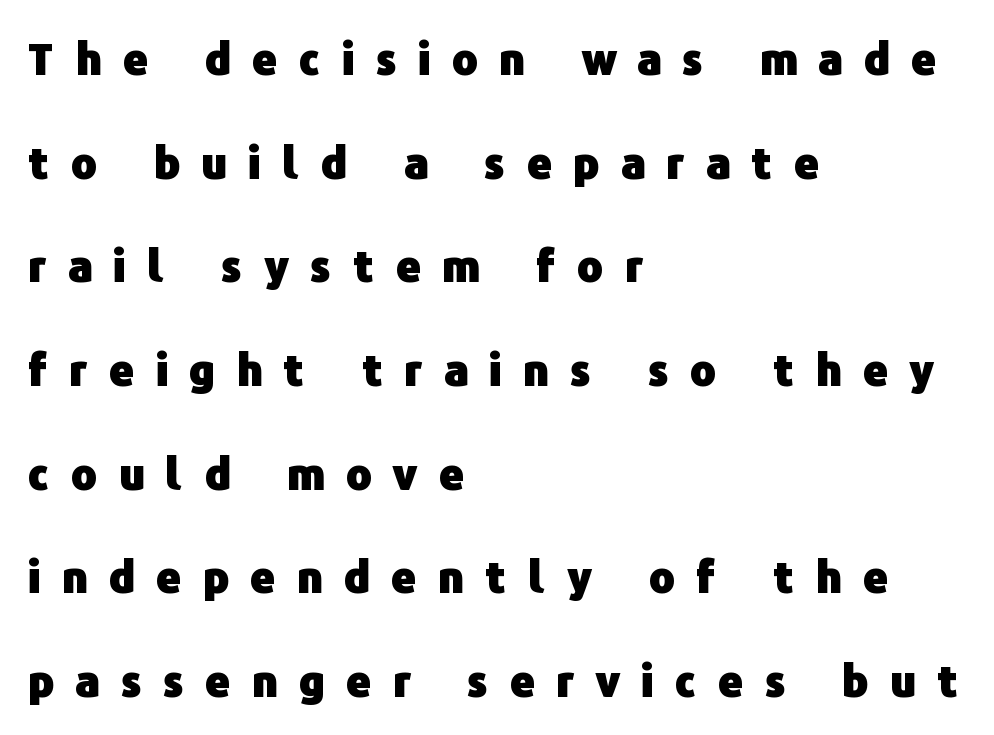
The image shows 43 px heavy sans-serif type, upright; set left-aligned, loose line spacing (2.41x), unusually wide letter spacing (+0.5 em), not underlined; low stroke contrast and a medium x-height.
